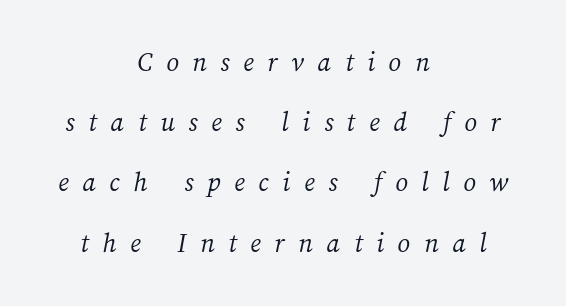
The image shows 28 px light type; set centered, loose line spacing (2.15x), unusually wide letter spacing (+0.49 em), not underlined; medium stroke contrast and a medium x-height.
